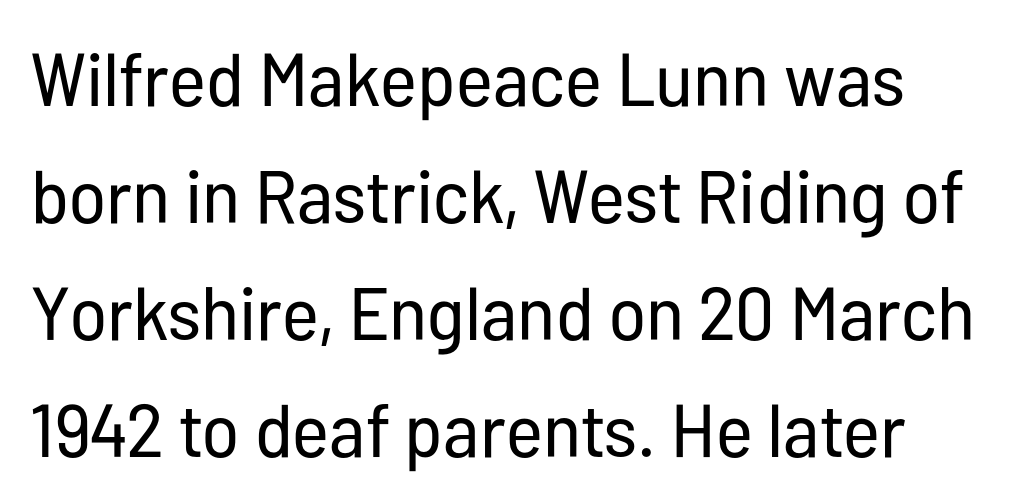
Q: Is the text bold? A: No.
Q: Is the text italic (slanted)? A: No, it is upright.
Q: Is the typeface a serif or a sans-serif typeface? A: Sans-serif.
Q: Is the text underlined? A: No.
Q: Is the spacing between letters normal or unusually wide? A: Normal.
Q: Is the spacing between lines tight, normal or loose? A: Normal.
Q: Width (condensed, normal, or wide)? A: Condensed.
Q: Stroke contrast? A: Low.
Q: x-height? A: Medium.
Q: Monospaced? A: No.
